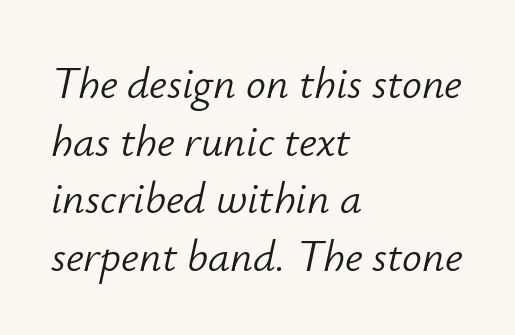
{"italic": "yes", "lean": "right", "slant_degrees": 12, "bold": "no", "weight": "light", "width": "normal", "stroke_contrast": "low", "x_height": "small", "monospaced": "no", "underline": "no", "align": "left", "line_spacing": "normal", "line_spacing_ratio": 1.31, "letter_spacing": "normal", "letter_spacing_em": 0.0, "glyph_px": 44}
